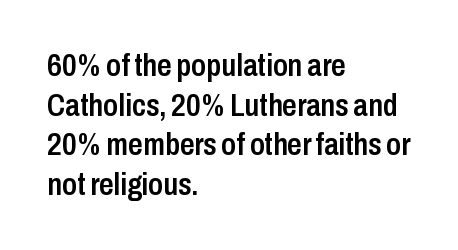
Q: Is the text bold? A: Semi-bold.
Q: Is the text italic (slanted)? A: No, it is upright.
Q: Is the typeface a serif or a sans-serif typeface? A: Sans-serif.
Q: Is the text underlined? A: No.
Q: How is the paragraph aligned? A: Left-aligned.
Q: Is the spacing between letters normal or unusually wide? A: Normal.
Q: Width (condensed, normal, or wide)? A: Condensed.
Q: Stroke contrast? A: Low.
Q: x-height? A: Medium.
Q: Monospaced? A: No.
